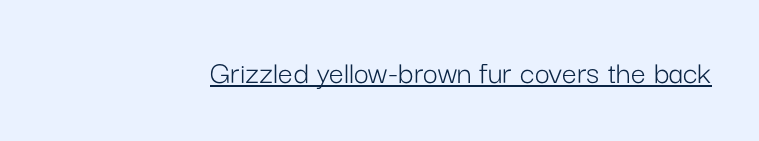
The image shows 33 px light sans-serif type, upright; set normal letter spacing, underlined; low stroke contrast and a medium x-height.
